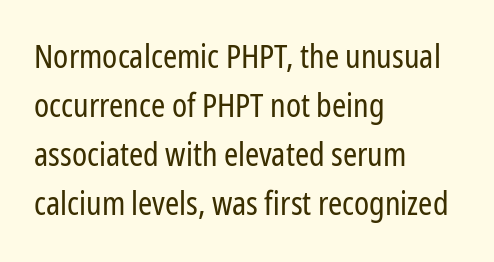
The image shows 32 px regular-weight, condensed sans-serif type, upright; set left-aligned, normal line spacing (1.53x), normal letter spacing, not underlined; low stroke contrast and a medium x-height.
